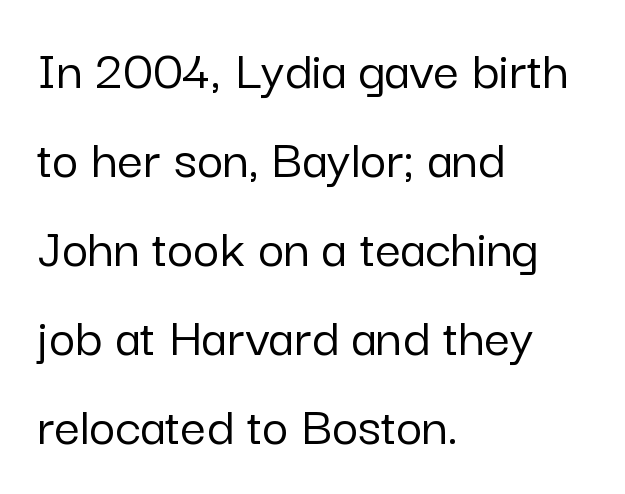
Nope, not italic — everything's standing straight. The letters sit at their default tracking, neither squeezed nor spread. The paragraph has a hard left edge and a soft right edge. A typesetter would call this leading conventional body-copy spacing.
